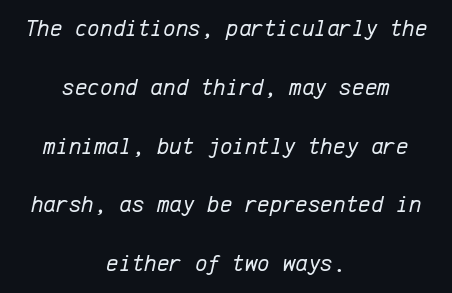
The image shows 24 px text type, italic (leaning right); set centered, loose line spacing (2.45x), normal letter spacing, not underlined.
